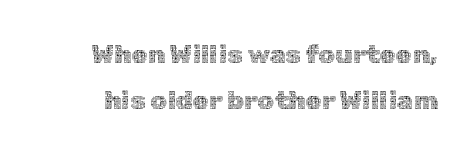
Q: Is the text bold? A: No.
Q: Is the text italic (slanted)? A: No, it is upright.
Q: Is the text underlined? A: No.
Q: Is the spacing between letters normal or unusually wide? A: Normal.
